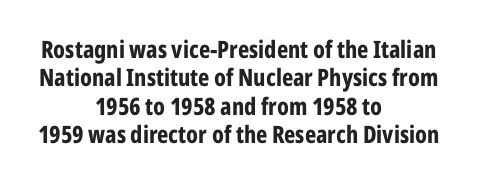
The image shows 24 px bold type, upright; set centered, line spacing 1.18x, normal letter spacing, not underlined.
